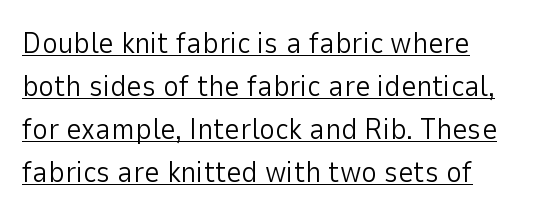
The image shows 30 px light sans-serif type, upright; set left-aligned, normal line spacing (1.43x), normal letter spacing, underlined; low stroke contrast and a medium x-height.
